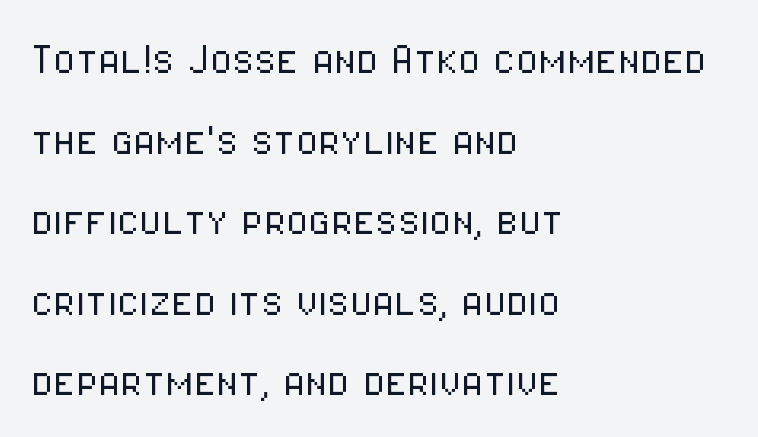
{"serif": "no", "italic": "no", "bold": "no", "weight": "light", "width": "condensed", "stroke_contrast": "low", "x_height": "medium", "monospaced": "no", "underline": "no", "align": "left", "line_spacing": "normal", "line_spacing_ratio": 1.58, "letter_spacing": "normal", "letter_spacing_em": 0.0, "glyph_px": 51}
